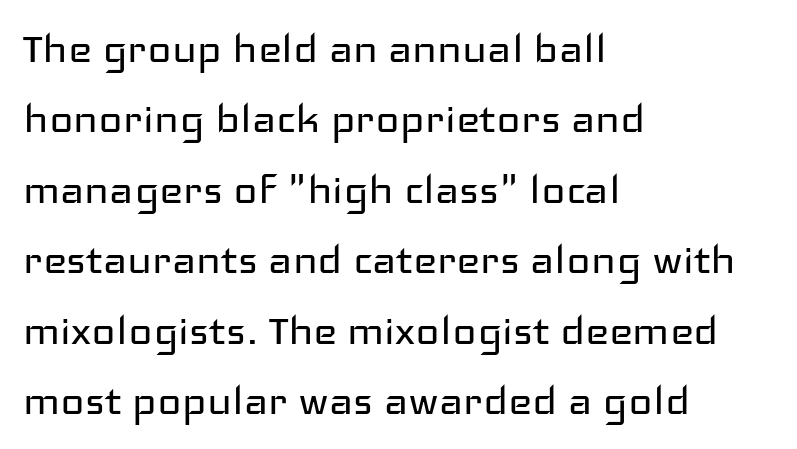
{"serif": "no", "italic": "no", "bold": "no", "weight": "regular", "width": "wide", "stroke_contrast": "low", "x_height": "medium", "monospaced": "no", "underline": "no", "align": "left", "line_spacing": "normal", "line_spacing_ratio": 1.38, "letter_spacing": "normal", "letter_spacing_em": 0.0, "glyph_px": 51}
